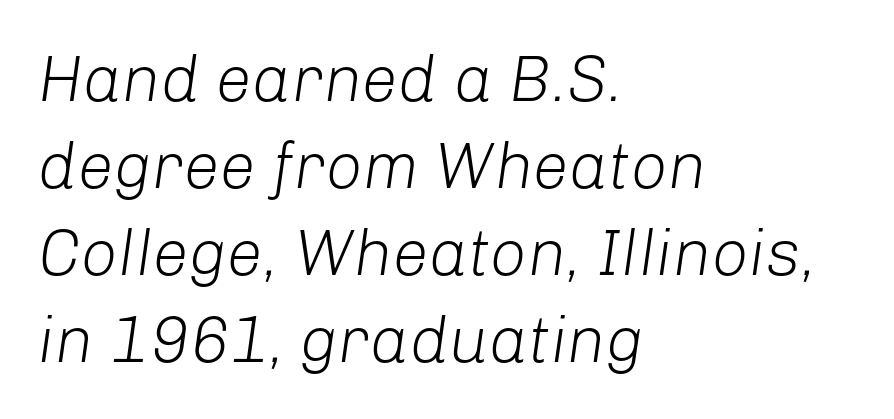
The image shows 65 px light type, italic (leaning right); set left-aligned, normal line spacing (1.34x), normal letter spacing, not underlined; low stroke contrast and a medium x-height.
